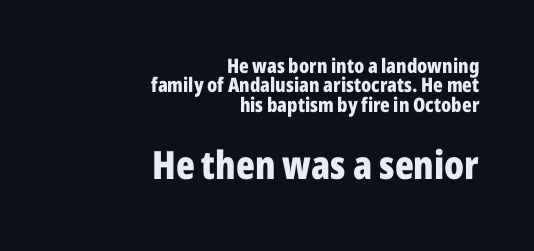
The image shows 39 px bold, condensed sans-serif type, upright; set right-aligned, tight line spacing (0.97x), normal letter spacing, not underlined; the second (bottom) block is 1.95x larger; low stroke contrast and a medium x-height.
